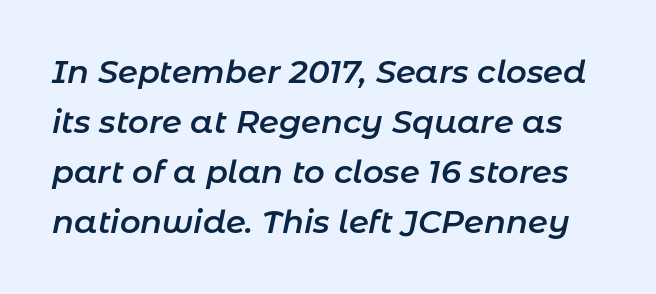
The image shows 32 px semibold type, italic (leaning right); set normal line spacing (1.56x), normal letter spacing, not underlined; low stroke contrast and a medium x-height.
